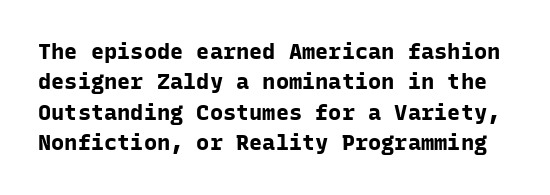
The image shows 22 px bold type, upright; set normal line spacing (1.38x), normal letter spacing, not underlined.
